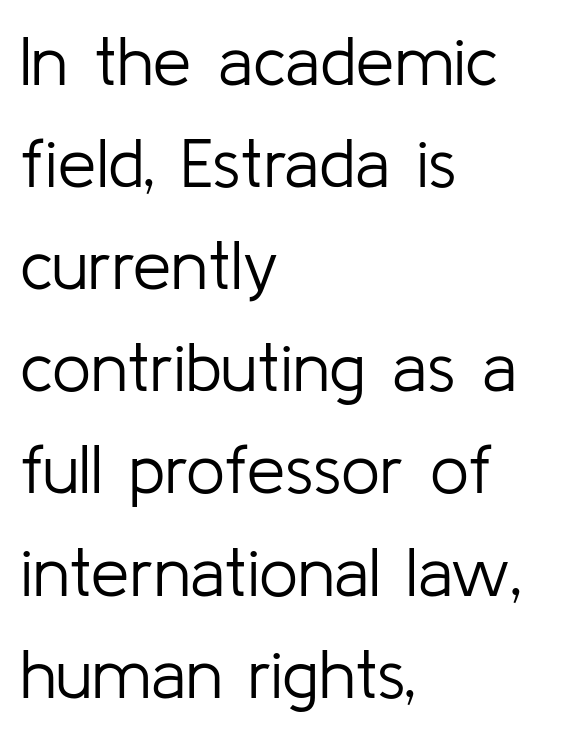
{"serif": "no", "italic": "no", "bold": "no", "weight": "light", "width": "normal", "stroke_contrast": "low", "x_height": "medium", "monospaced": "no", "underline": "no", "align": "left", "line_spacing": "normal", "line_spacing_ratio": 1.48, "letter_spacing": "normal", "letter_spacing_em": 0.0, "glyph_px": 69}
